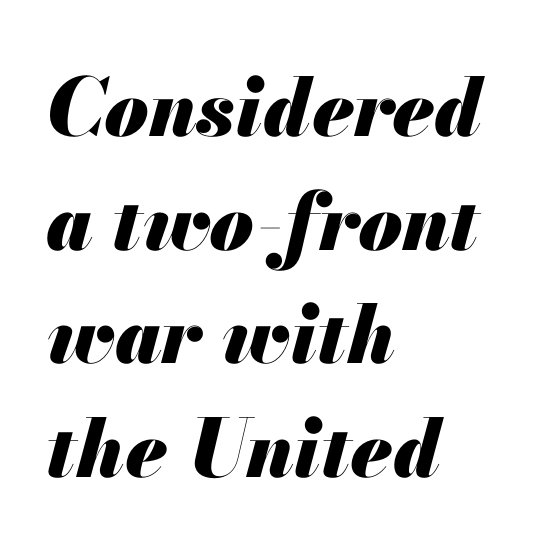
Q: Is the text bold? A: Yes.
Q: Is the text italic (slanted)? A: Yes, it leans right by about 13 degrees.
Q: Is the text underlined? A: No.
Q: How is the paragraph aligned? A: Left-aligned.
Q: Is the spacing between letters normal or unusually wide? A: Normal.
Q: Is the spacing between lines tight, normal or loose? A: Normal.
Q: Width (condensed, normal, or wide)? A: Normal.
Q: Stroke contrast? A: Medium.
Q: x-height? A: Small.
Q: Monospaced? A: No.
